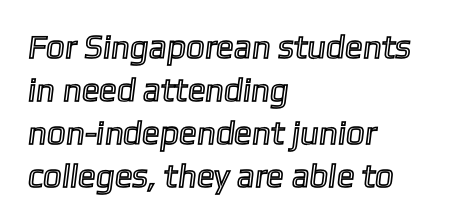
{"width": "normal", "x_height": "medium", "monospaced": "no", "underline": "no", "align": "left", "line_spacing": "normal", "line_spacing_ratio": 1.3, "letter_spacing": "normal", "letter_spacing_em": 0.0, "glyph_px": 33}
